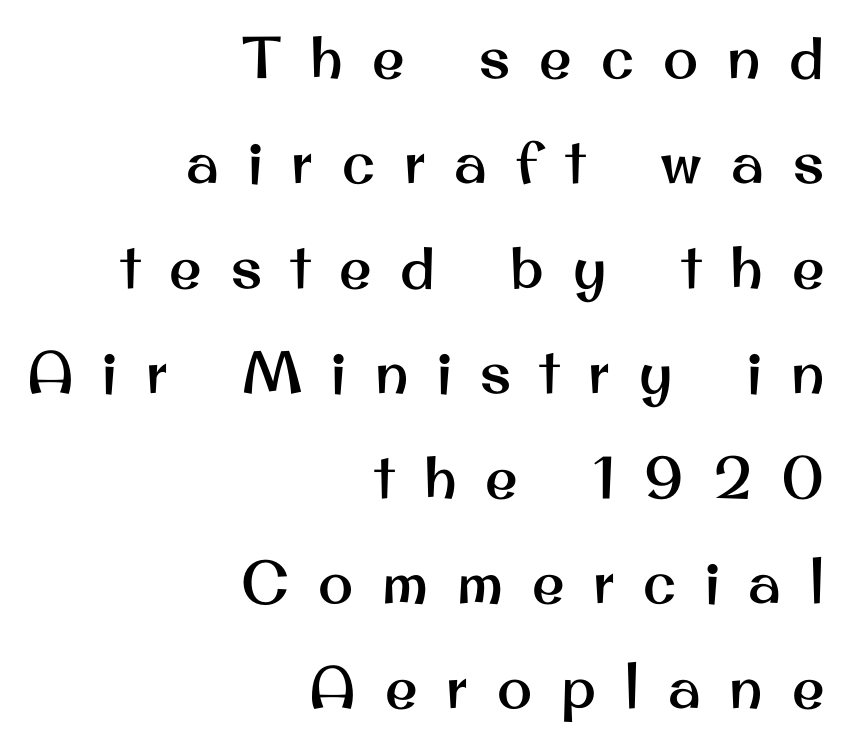
Q: Is the text italic (slanted)? A: No, it is upright.
Q: Is the typeface a serif or a sans-serif typeface? A: Sans-serif.
Q: Is the text underlined? A: No.
Q: How is the paragraph aligned? A: Right-aligned.
Q: Is the spacing between letters normal or unusually wide? A: Unusually wide.
Q: Width (condensed, normal, or wide)? A: Normal.
Q: Stroke contrast? A: Medium.
Q: x-height? A: Small.
Q: Monospaced? A: No.
